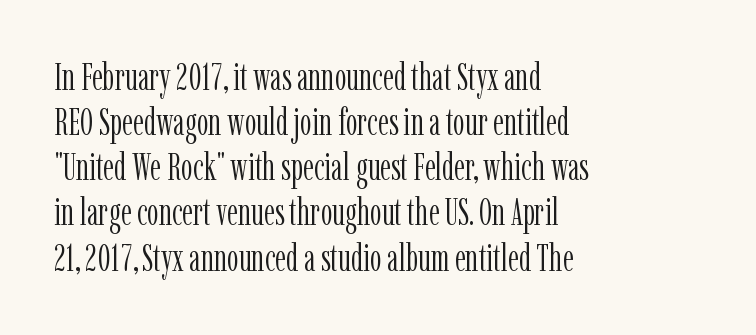
{"serif": "yes", "italic": "no", "bold": "no", "weight": "light", "width": "condensed", "stroke_contrast": "low", "x_height": "medium", "monospaced": "no", "underline": "no", "align": "left", "line_spacing_ratio": 1.22, "letter_spacing": "normal", "letter_spacing_em": 0.0, "glyph_px": 37}
